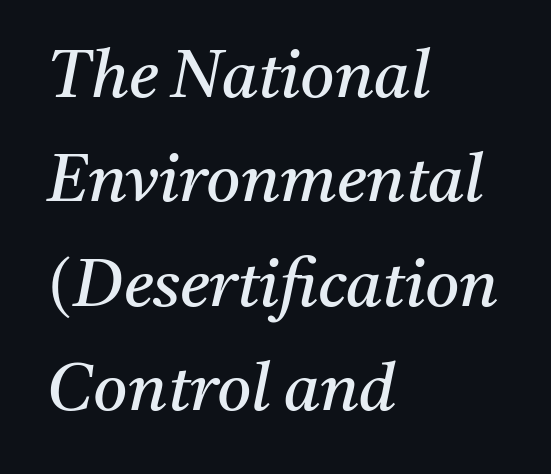
Q: Is the text bold? A: No.
Q: Is the text italic (slanted)? A: Yes, it leans right by about 11 degrees.
Q: Is the typeface a serif or a sans-serif typeface? A: Serif.
Q: Is the text underlined? A: No.
Q: How is the paragraph aligned? A: Left-aligned.
Q: Is the spacing between letters normal or unusually wide? A: Normal.
Q: Is the spacing between lines tight, normal or loose? A: Normal.
Q: Width (condensed, normal, or wide)? A: Normal.
Q: Stroke contrast? A: Medium.
Q: x-height? A: Medium.
Q: Monospaced? A: No.
